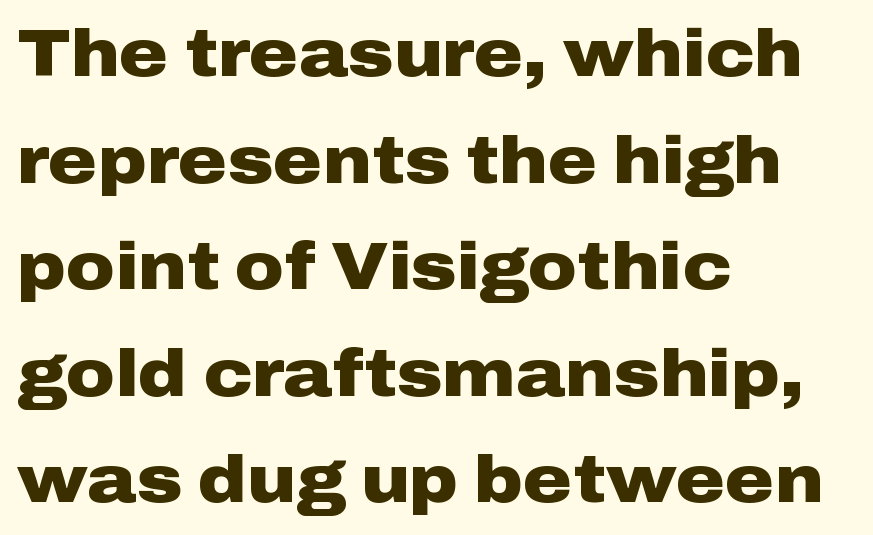
The image shows 67 px heavy, wide sans-serif type, upright; set left-aligned, normal line spacing (1.59x), normal letter spacing, not underlined; low stroke contrast and a medium x-height.
